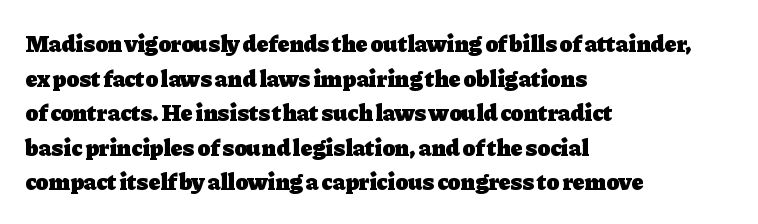
The image shows 24 px bold type, upright; set left-aligned, normal line spacing (1.44x), normal letter spacing, not underlined.
